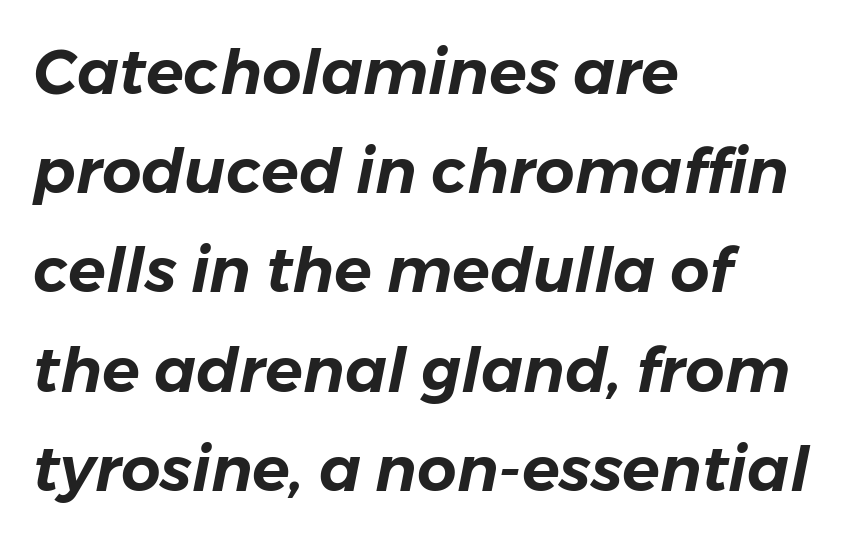
Q: Is the text italic (slanted)? A: Yes, it leans right by about 11 degrees.
Q: Is the text underlined? A: No.
Q: How is the paragraph aligned? A: Left-aligned.
Q: Is the spacing between letters normal or unusually wide? A: Normal.
Q: Is the spacing between lines tight, normal or loose? A: Normal.
Q: Width (condensed, normal, or wide)? A: Normal.
Q: Stroke contrast? A: Low.
Q: x-height? A: Medium.
Q: Monospaced? A: No.
